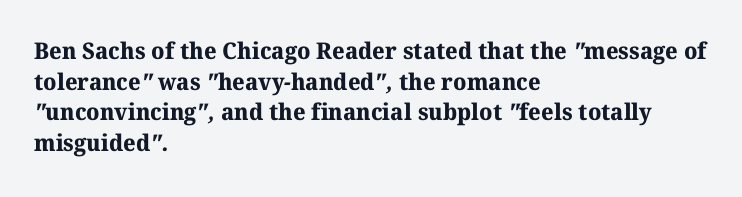
The image shows 23 px bold type; set left-aligned, normal line spacing (1.33x), normal letter spacing, not underlined.
